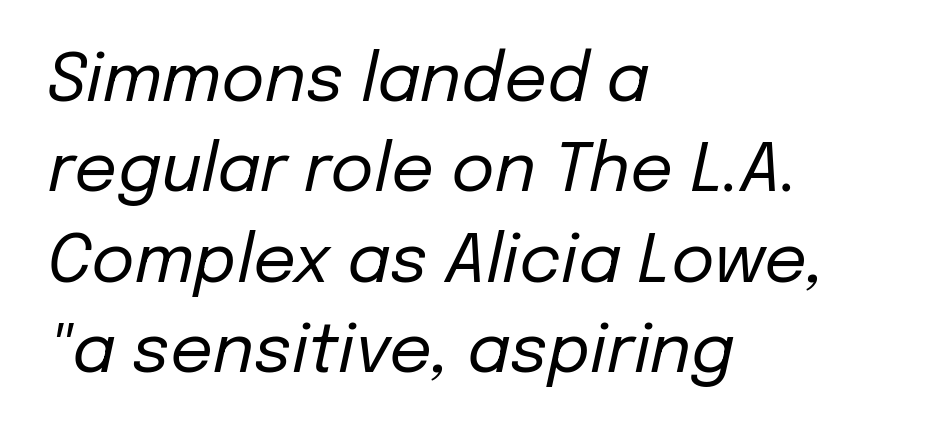
{"italic": "yes", "lean": "right", "slant_degrees": 12, "bold": "no", "weight": "regular", "width": "normal", "stroke_contrast": "low", "x_height": "medium", "monospaced": "no", "underline": "no", "align": "left", "line_spacing": "normal", "line_spacing_ratio": 1.35, "letter_spacing": "normal", "letter_spacing_em": 0.0, "glyph_px": 67}
